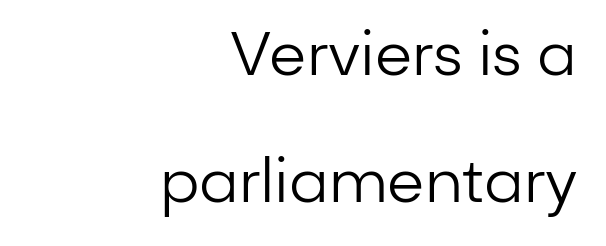
The image shows 60 px regular-weight sans-serif type, upright; set right-aligned, loose line spacing (2.11x), normal letter spacing, not underlined; low stroke contrast and a medium x-height.
